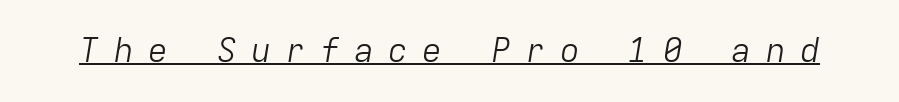
Q: Is the text bold? A: No.
Q: Is the text italic (slanted)? A: Yes, it leans right by about 9 degrees.
Q: Is the text underlined? A: Yes.
Q: Is the spacing between letters normal or unusually wide? A: Unusually wide.
Q: Width (condensed, normal, or wide)? A: Normal.
Q: Stroke contrast? A: Low.
Q: x-height? A: Medium.
Q: Monospaced? A: Yes.
